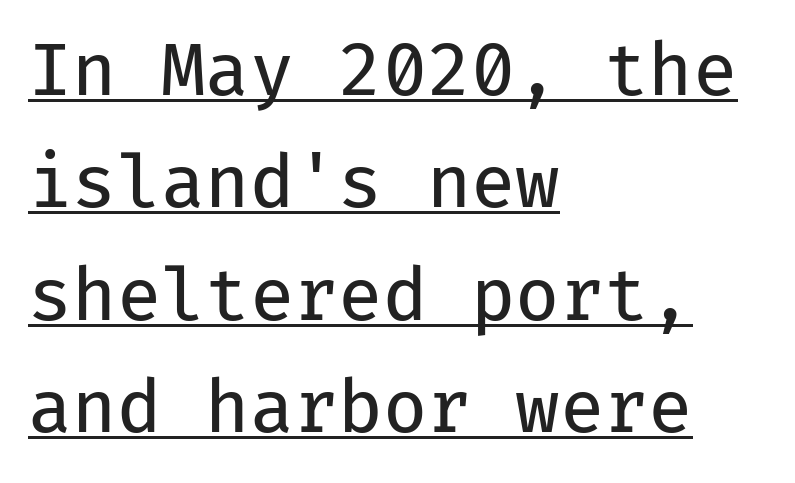
Underlining? Definitely there. In terms of letterform style, serifs are entirely absent. Think standard paragraph weight, or any step lighter than that. This sample has the even, mechanical cadence of fixed-width lettering. Reading down the column, the eye jumps a familiar distance to each next line.
